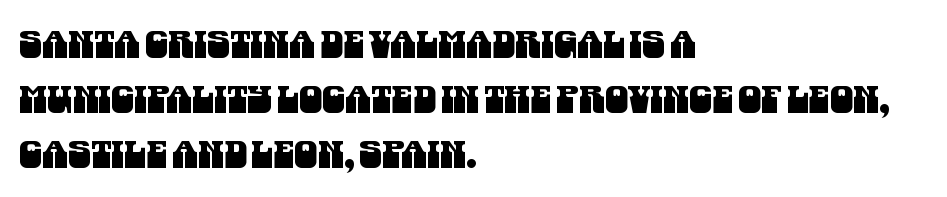
{"serif": "no", "width": "condensed", "stroke_contrast": "medium", "x_height": "large", "monospaced": "no", "underline": "no", "align": "left", "line_spacing": "normal", "line_spacing_ratio": 1.48, "letter_spacing": "normal", "letter_spacing_em": 0.0, "glyph_px": 37}
